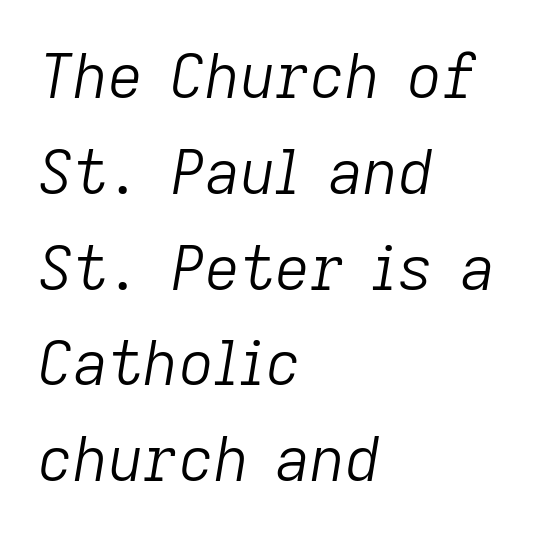
The image shows 61 px light type, italic (leaning right); set left-aligned, normal line spacing (1.57x), normal letter spacing, not underlined; low stroke contrast and a medium x-height.
